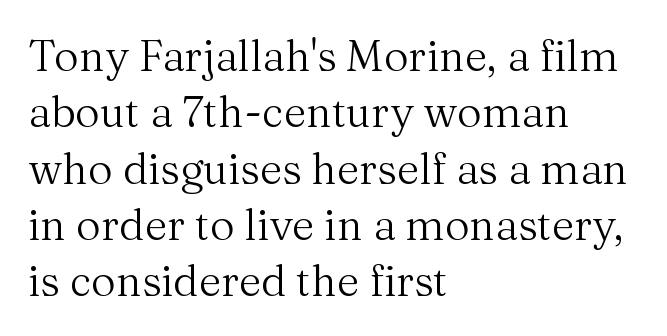
The image shows 43 px regular-weight serif type, upright; set left-aligned, normal line spacing (1.31x), normal letter spacing, not underlined; medium stroke contrast and a medium x-height.
